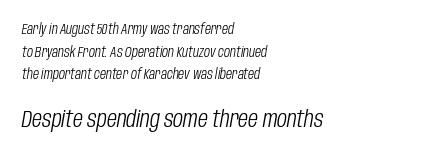
{"italic": "yes", "lean": "right", "slant_degrees": 10, "bold": "no", "underline": "no", "align": "left", "line_spacing": "normal", "line_spacing_ratio": 1.61, "letter_spacing": "normal", "letter_spacing_em": 0.0, "larger_block": "second", "size_ratio": 1.64, "glyph_px": 23}
